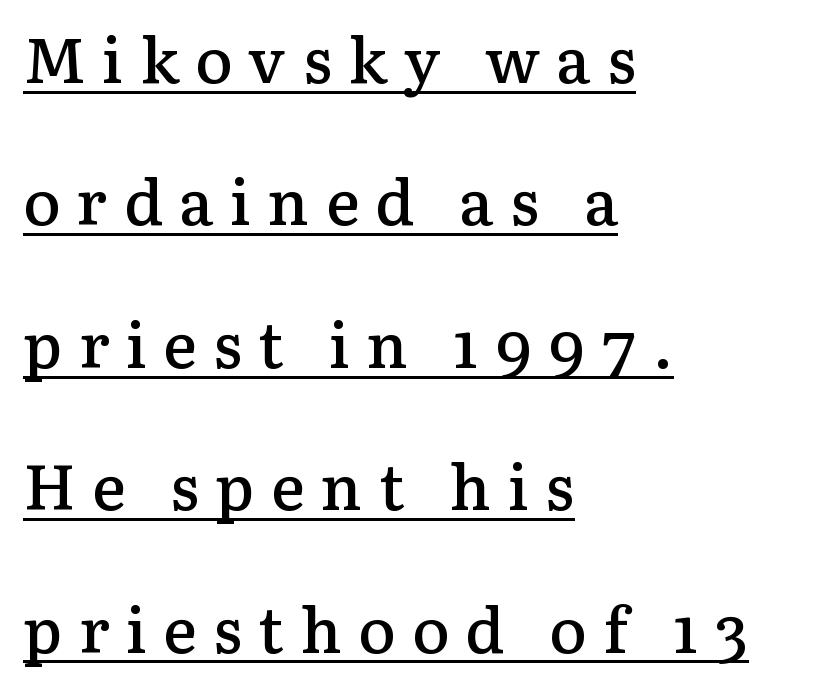
Think of a printed novel: that variable character pitch is what you see here. A bit beefed up — I'd call it semibold rather than bold. Is this a sans? No — the strokes have serifs. Notice how the passage keeps a crisp vertical edge on the left only. Underlined type.
